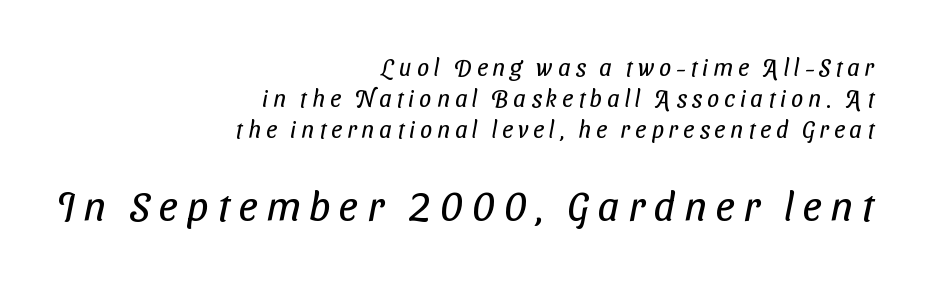
Q: Is the text bold? A: No.
Q: Is the typeface a serif or a sans-serif typeface? A: Sans-serif.
Q: Is the text underlined? A: No.
Q: How is the paragraph aligned? A: Right-aligned.
Q: Is the spacing between letters normal or unusually wide? A: Unusually wide.
Q: Is the spacing between lines tight, normal or loose? A: Normal.
Q: Which block of text is set in a larger size, the first (top) or the second (bottom)? A: The second (bottom) one.
Q: Width (condensed, normal, or wide)? A: Condensed.
Q: Stroke contrast? A: Low.
Q: x-height? A: Medium.
Q: Monospaced? A: No.
